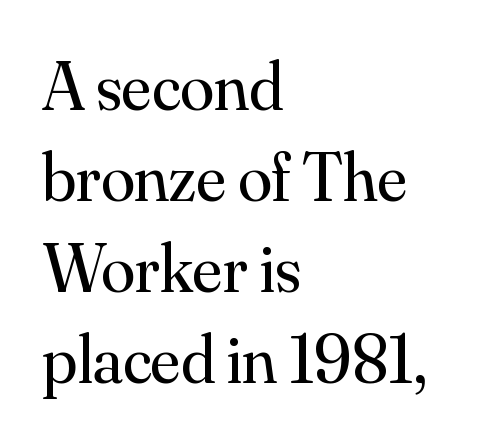
The image shows 69 px regular-weight serif type, upright; set left-aligned, normal line spacing (1.32x), normal letter spacing, not underlined; medium stroke contrast and a small x-height.
